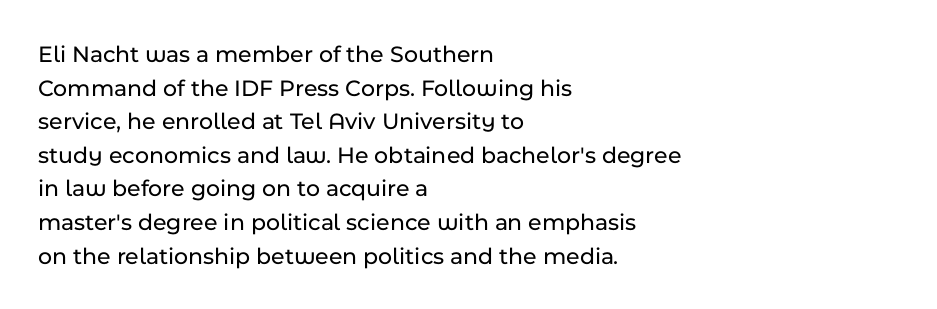
Q: Is the text italic (slanted)? A: No, it is upright.
Q: Is the text underlined? A: No.
Q: How is the paragraph aligned? A: Left-aligned.
Q: Is the spacing between letters normal or unusually wide? A: Normal.
Q: Is the spacing between lines tight, normal or loose? A: Normal.
